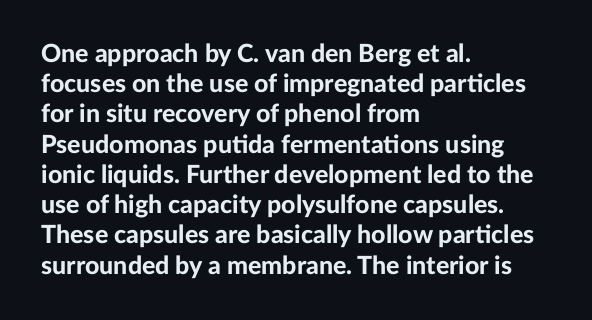
{"italic": "no", "bold": "yes", "underline": "no", "align": "left", "line_spacing_ratio": 1.21, "letter_spacing": "normal", "letter_spacing_em": 0.0, "glyph_px": 25}
